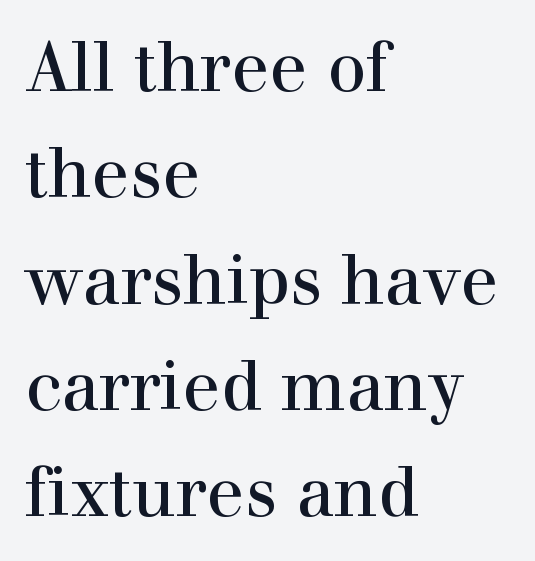
This sample is left-justified, so line endings fall wherever the words run out. A bare baseline throughout the passage. What stands out about the letter spacing? Nothing — it is the standard amount. Leading: standard. The font family rendered here belongs to the serif group. Style check: upright.
